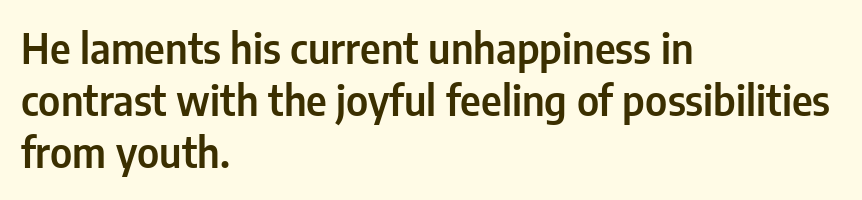
Quick note: not italic, upright. Does the leading feel generous? No, just average. The typesetter chose a ragged-right arrangement here. The line texture is even and compact thanks to regular tracking. Look at the bottom of the vertical strokes: they stop flat, with no serifs.
